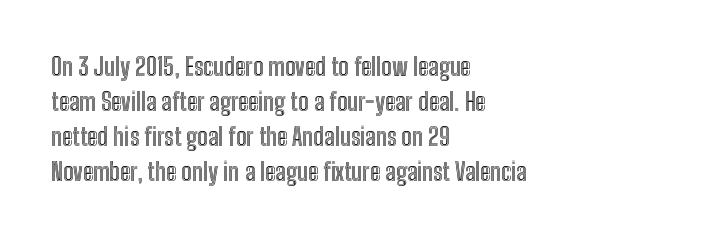
{"italic": "no", "underline": "no", "align": "left", "line_spacing": "normal", "line_spacing_ratio": 1.4, "letter_spacing": "normal", "letter_spacing_em": 0.0, "glyph_px": 25}
